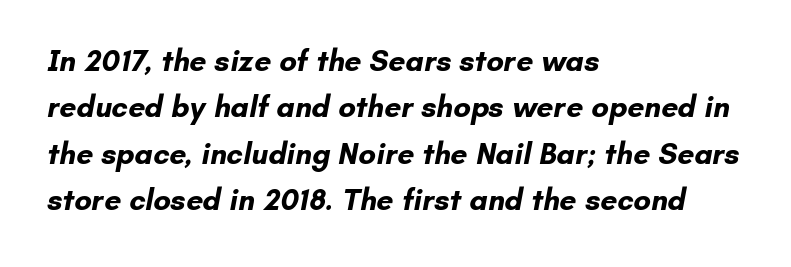
The characters display no serif detailing; their extremities are plain. The rendering uses natural spacing where letterforms have individual widths. The gap between lines stays unmarked. A normal amount of white space separates one row of letters from the next.
